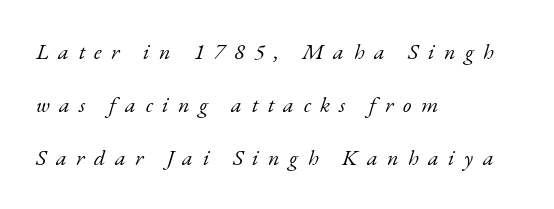
The face used here has a pronounced slope to its letters. The zone under the glyphs is completely vacant. Successive baselines arrive slowly, with a big drop between each. Is the type heavy? It reads as light-to-regular instead.
